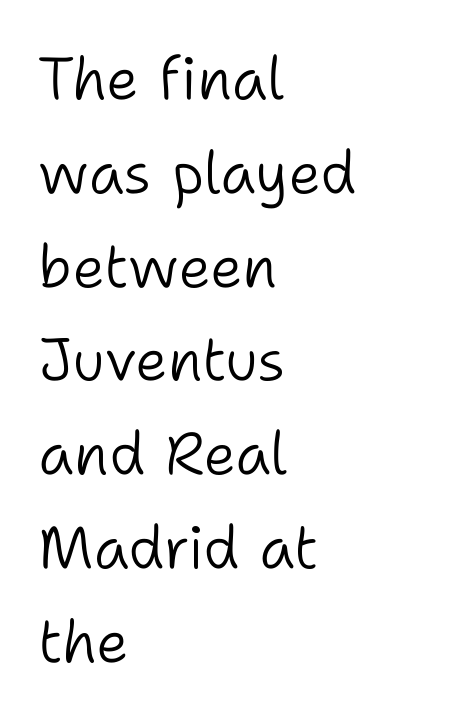
Nothing sits at the stroke ends, so this counts as sans-serif. Short note: letters normally spaced. Posture: vertical. No chunkiness to these letters — they're not bold. The compositor pushed each line to the left boundary.
